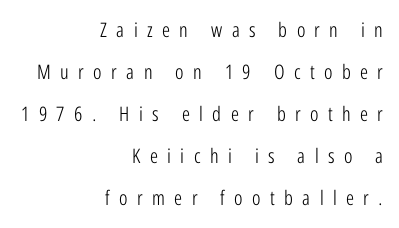
The image shows 20 px text type, upright; set right-aligned, loose line spacing (2.1x), unusually wide letter spacing (+0.47 em), not underlined.
